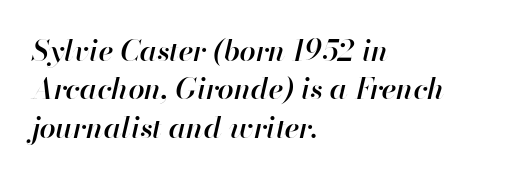
The image shows 29 px semibold type, italic (leaning right); set left-aligned, normal line spacing (1.32x), normal letter spacing, not underlined; high stroke contrast and a small x-height.
